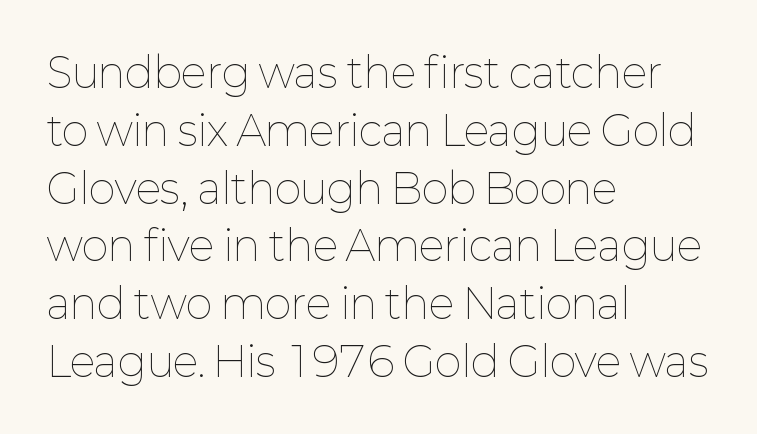
Line spacing here is normal. Counters stay open thanks to moderate or lighter strokes. Posture: vertical. All the whitespace from short lines collects on the right. Tracking value appears to be zero — textbook default spacing.
